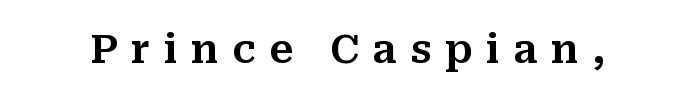
Q: Is the text italic (slanted)? A: No, it is upright.
Q: Is the typeface a serif or a sans-serif typeface? A: Serif.
Q: Is the text underlined? A: No.
Q: Is the spacing between letters normal or unusually wide? A: Unusually wide.
Q: Width (condensed, normal, or wide)? A: Normal.
Q: Stroke contrast? A: Medium.
Q: x-height? A: Medium.
Q: Monospaced? A: No.
